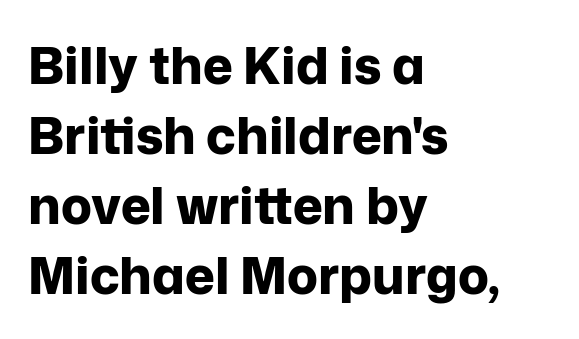
Stroke thickness is high; the sample reads as a true bold. Quick note: not italic, upright. Plain, unruled lines of type. The characters display no serif detailing; their extremities are plain. Looks like regular typesetting: each glyph gets only the width it needs. What stands out about the letter spacing? Nothing — it is the standard amount.
